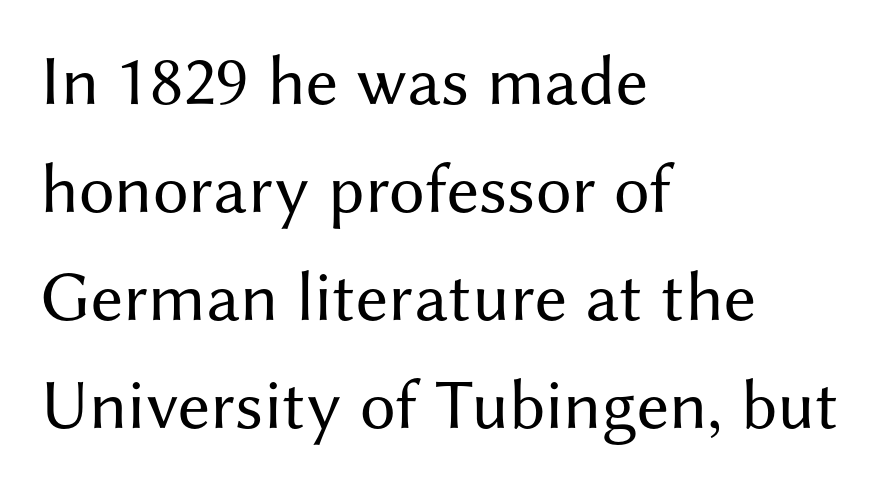
Does the copy run flush right? No — it runs flush left. Typographically, this falls in the sans-serif category. What's the leading like? Ordinary, nothing unusual. A light-to-regular cut is what we see here. A typesetter would mark this as roman, not italic.
